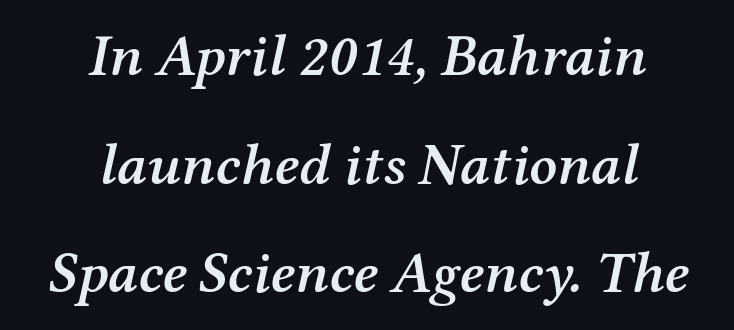
{"serif": "yes", "italic": "yes", "lean": "right", "slant_degrees": 12, "bold": "semi", "weight": "semibold", "width": "normal", "stroke_contrast": "medium", "x_height": "medium", "monospaced": "no", "underline": "no", "align": "center", "line_spacing_ratio": 1.84, "letter_spacing": "normal", "letter_spacing_em": 0.0, "glyph_px": 59}
